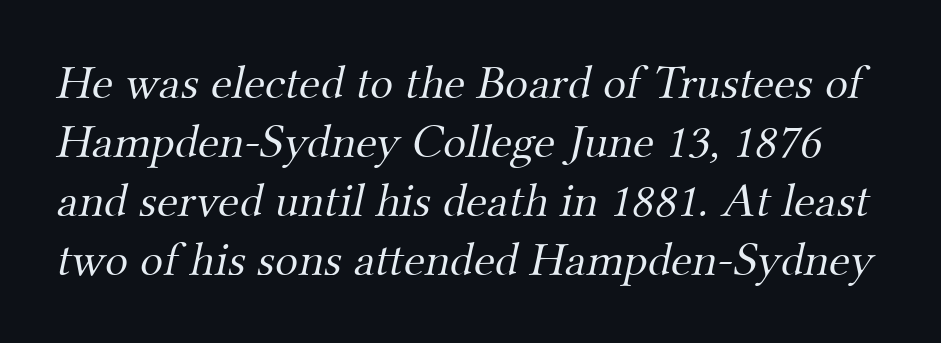
{"serif": "yes", "bold": "no", "weight": "light", "width": "normal", "stroke_contrast": "medium", "x_height": "small", "monospaced": "no", "underline": "no", "line_spacing_ratio": 1.23, "letter_spacing": "normal", "letter_spacing_em": 0.0, "glyph_px": 48}
